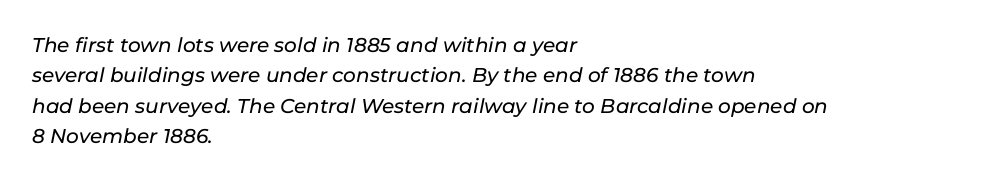
The image shows 20 px text type, italic (leaning right); set left-aligned, normal line spacing (1.52x), normal letter spacing, not underlined.
